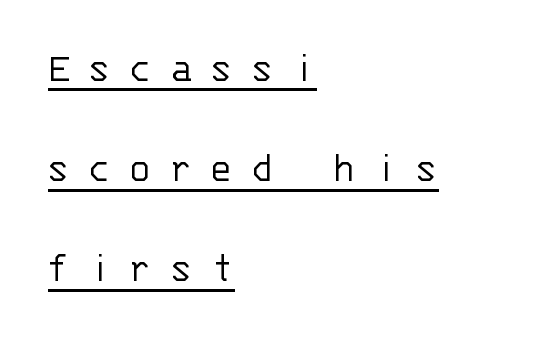
The image shows 43 px light sans-serif type, upright, monospaced; set left-aligned, loose line spacing (2.33x), unusually wide letter spacing (+0.41 em), underlined; low stroke contrast and a large x-height.
